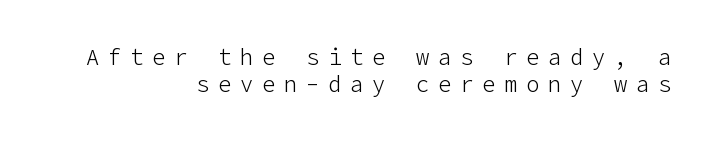
Q: Is the text bold? A: No.
Q: Is the text italic (slanted)? A: No, it is upright.
Q: Is the text underlined? A: No.
Q: How is the paragraph aligned? A: Right-aligned.
Q: Is the spacing between letters normal or unusually wide? A: Unusually wide.
